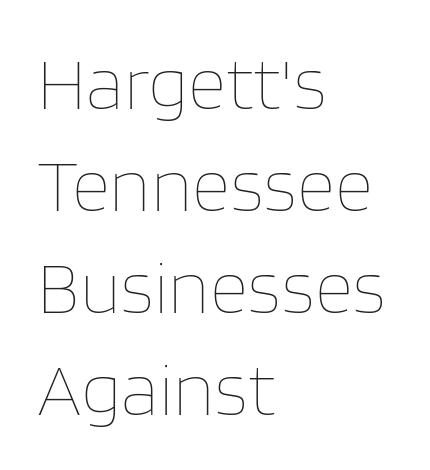
The paragraph has a hard left edge and a soft right edge. The strip under each line holds only bare page. Do the characters align in a grid? No, the font is proportional. The designer left line spacing at the default. This sample uses plain, unmodified letter spacing. Style check: upright.
